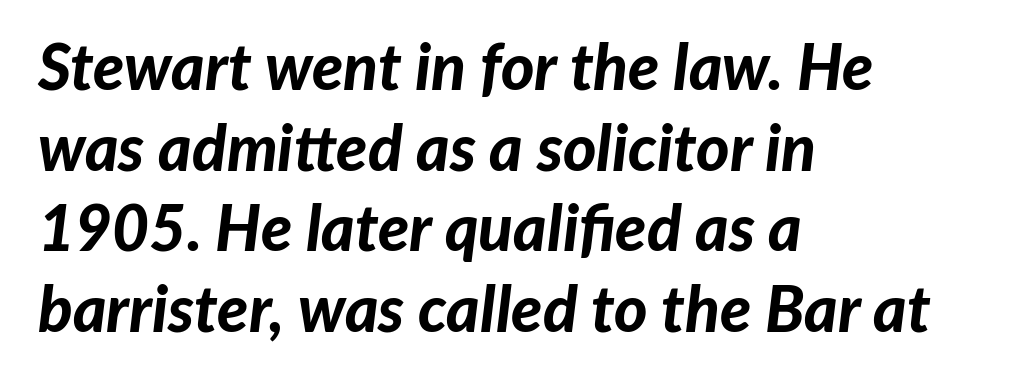
The image shows 64 px bold type, italic (leaning right); set left-aligned, normal line spacing (1.26x), normal letter spacing, not underlined; low stroke contrast and a medium x-height.
